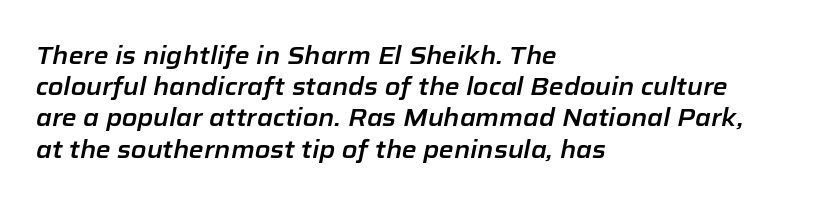
Q: Is the text italic (slanted)? A: Yes, it leans right by about 12 degrees.
Q: Is the text underlined? A: No.
Q: How is the paragraph aligned? A: Left-aligned.
Q: Is the spacing between letters normal or unusually wide? A: Normal.
Q: Is the spacing between lines tight, normal or loose? A: Normal.
